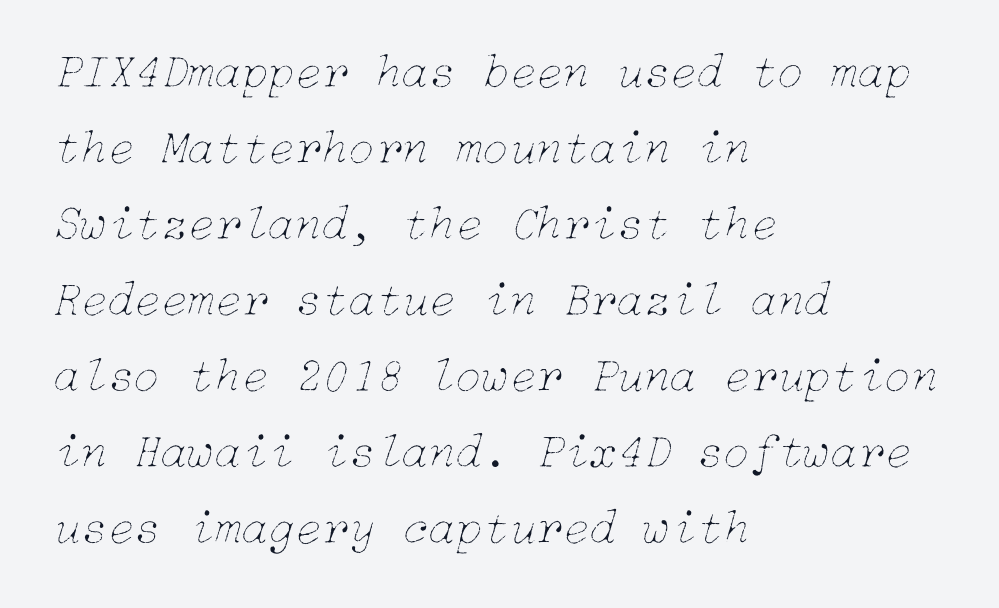
Q: Is the text bold? A: No.
Q: Is the text italic (slanted)? A: Yes, it leans right by about 15 degrees.
Q: Is the text underlined? A: No.
Q: How is the paragraph aligned? A: Left-aligned.
Q: Is the spacing between letters normal or unusually wide? A: Normal.
Q: Is the spacing between lines tight, normal or loose? A: Normal.
Q: Width (condensed, normal, or wide)? A: Normal.
Q: Stroke contrast? A: Low.
Q: x-height? A: Medium.
